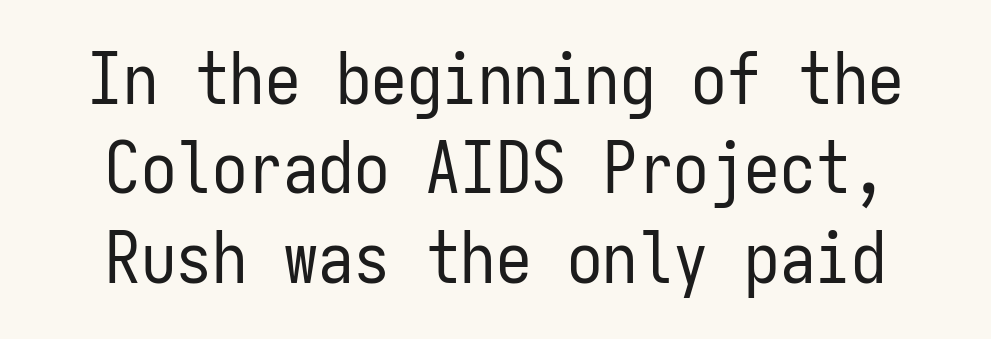
Q: Is the text bold? A: No.
Q: Is the text italic (slanted)? A: No, it is upright.
Q: Is the typeface a serif or a sans-serif typeface? A: Sans-serif.
Q: Is the text underlined? A: No.
Q: How is the paragraph aligned? A: Centered.
Q: Is the spacing between letters normal or unusually wide? A: Normal.
Q: Is the spacing between lines tight, normal or loose? A: Normal.
Q: Width (condensed, normal, or wide)? A: Condensed.
Q: Stroke contrast? A: Low.
Q: x-height? A: Medium.
Q: Monospaced? A: Yes.
